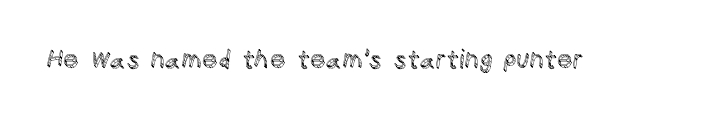
Characters follow at the spacing the type designer built in. The words here are not underlined.
